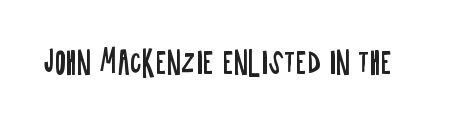
Notice how the stems are strictly vertical — no italics here. This is not heavy type; no bold has been used. The specimen omits any rule beneath the text block's lines. In terms of letterform style, serifs are entirely absent. Is this a fixed-width face? No — the glyphs have proportional, varying widths. No extra tracking has been applied to these lines.
